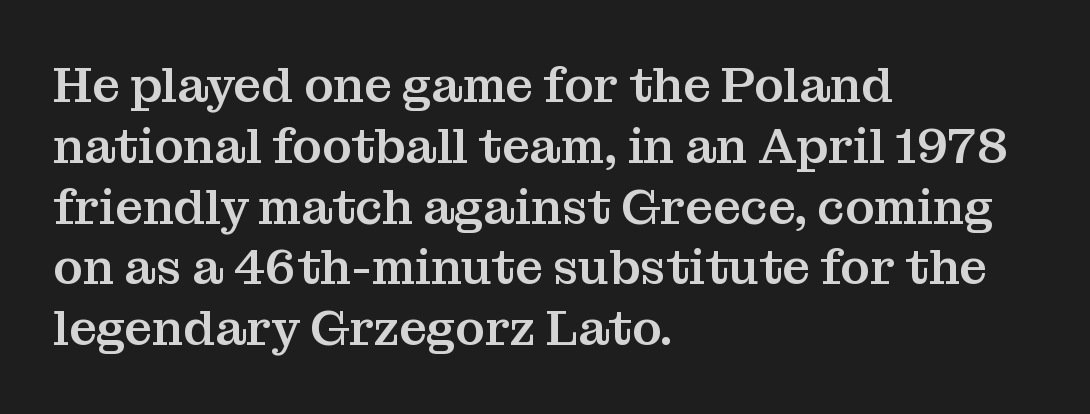
The image shows 49 px serif type, upright; set left-aligned, line spacing 1.24x, normal letter spacing, not underlined; medium stroke contrast and a medium x-height.
